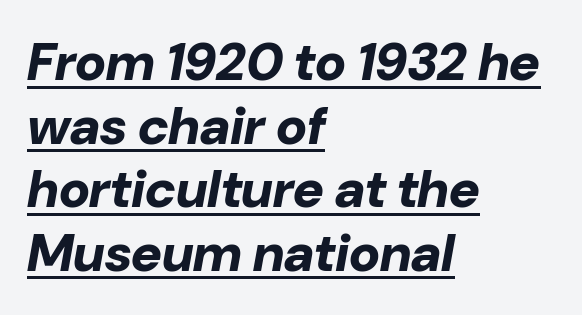
Q: Is the text bold? A: Yes.
Q: Is the text italic (slanted)? A: Yes, it leans right by about 10 degrees.
Q: Is the text underlined? A: Yes.
Q: How is the paragraph aligned? A: Left-aligned.
Q: Is the spacing between letters normal or unusually wide? A: Normal.
Q: Width (condensed, normal, or wide)? A: Normal.
Q: Stroke contrast? A: Low.
Q: x-height? A: Medium.
Q: Monospaced? A: No.
